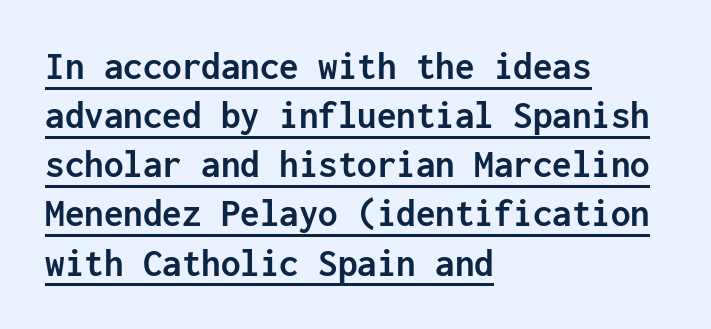
Q: Is the text bold? A: Yes.
Q: Is the text italic (slanted)? A: No, it is upright.
Q: Is the typeface a serif or a sans-serif typeface? A: Sans-serif.
Q: Is the text underlined? A: Yes.
Q: How is the paragraph aligned? A: Left-aligned.
Q: Is the spacing between letters normal or unusually wide? A: Normal.
Q: Is the spacing between lines tight, normal or loose? A: Normal.
Q: Width (condensed, normal, or wide)? A: Normal.
Q: Stroke contrast? A: Low.
Q: x-height? A: Medium.
Q: Monospaced? A: Yes.
